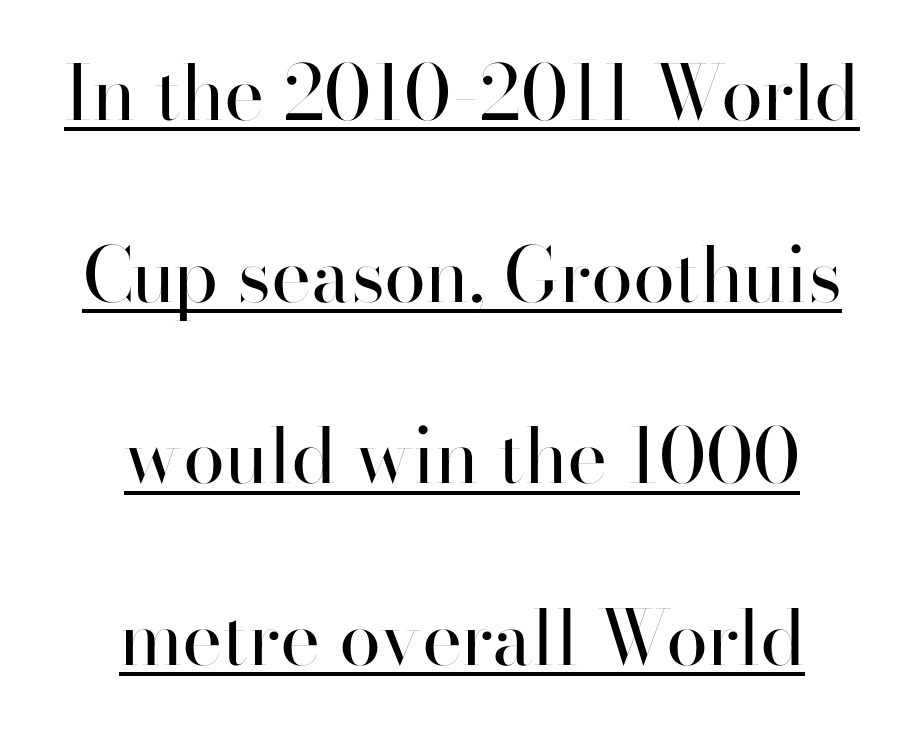
Rows of type keep a wide berth in the vertical direction. You could not count columns in this text — the font is proportionally spaced. These characters rest on top of a visible drawn line. The letterforms sit at book weight or below. The type sits square on the baseline with zero lean. This is sans-serif lettering, the kind often seen on screens and signage.
